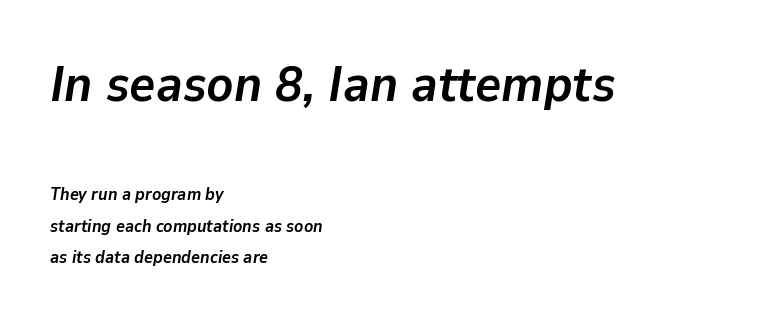
Q: Is the text bold? A: Yes.
Q: Is the text italic (slanted)? A: Yes, it leans right by about 9 degrees.
Q: Is the text underlined? A: No.
Q: How is the paragraph aligned? A: Left-aligned.
Q: Is the spacing between letters normal or unusually wide? A: Normal.
Q: Which block of text is set in a larger size, the first (top) or the second (bottom)? A: The first (top) one.
Q: Width (condensed, normal, or wide)? A: Normal.
Q: Stroke contrast? A: Low.
Q: x-height? A: Medium.
Q: Monospaced? A: No.
